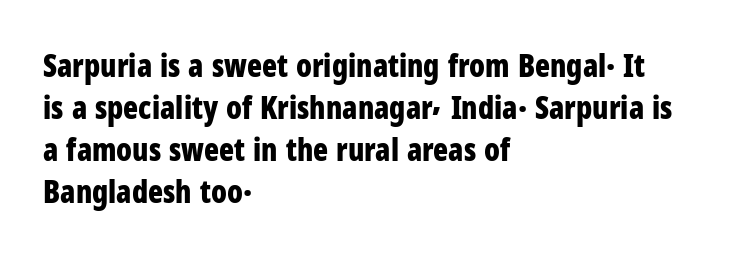
Are there feet on the stems? There aren't — it's a sans. Default kerning and tracking; the words read as compact shapes. Students, this is bold: see how much ink each stroke carries. Vertical strokes here are truly vertical. Spacing verdict: proportional, widths tailored to each character. Notice how the passage keeps a crisp vertical edge on the left only.
